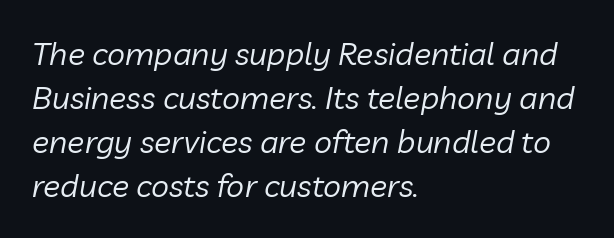
{"italic": "yes", "lean": "right", "slant_degrees": 10, "bold": "no", "weight": "regular", "width": "normal", "stroke_contrast": "low", "x_height": "medium", "monospaced": "no", "underline": "no", "align": "left", "line_spacing": "normal", "line_spacing_ratio": 1.38, "letter_spacing": "normal", "letter_spacing_em": 0.0, "glyph_px": 32}
